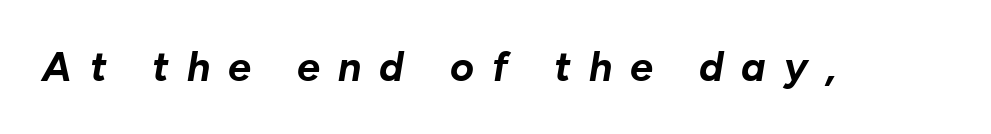
Q: Is the text bold? A: Yes.
Q: Is the text italic (slanted)? A: Yes, it leans right by about 10 degrees.
Q: Is the text underlined? A: No.
Q: Is the spacing between letters normal or unusually wide? A: Unusually wide.
Q: Width (condensed, normal, or wide)? A: Normal.
Q: Stroke contrast? A: Low.
Q: x-height? A: Medium.
Q: Monospaced? A: No.
